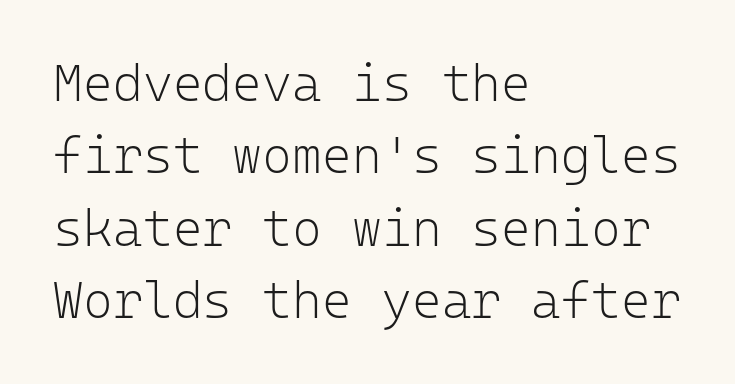
Has an underline been added? It has not. The passage shown has conventional tracking throughout. Note the uniform advance width — an 'i' takes as much space as an 'm'. A light-to-regular cut is what we see here.
